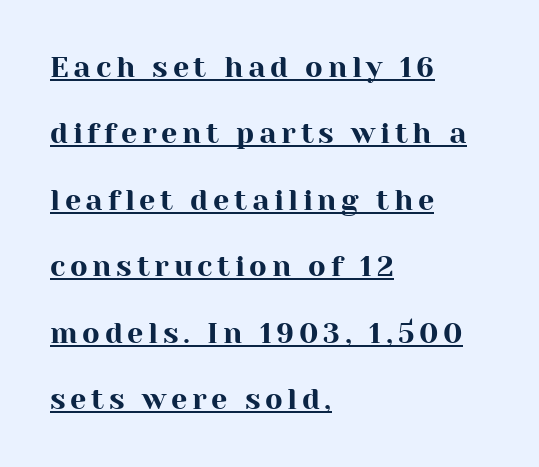
The image shows 29 px serif type, upright; set left-aligned, loose line spacing (2.29x), underlined; high stroke contrast and a medium x-height.
